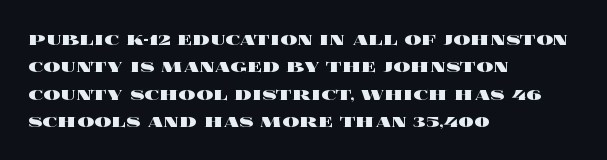
The rendering anchors every line to the left-hand side. This is the regular roman posture of the typeface. A normal amount of white space separates one row of letters from the next. The face used here is rendered with its standard letterfit. A clean baseline with only descenders dipping below it. The sample has been set heavy, in full bold.
